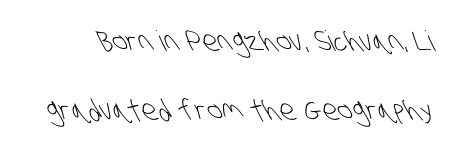
Q: Is the text bold? A: No.
Q: Is the typeface a serif or a sans-serif typeface? A: Sans-serif.
Q: Is the text underlined? A: No.
Q: Is the spacing between letters normal or unusually wide? A: Normal.
Q: Is the spacing between lines tight, normal or loose? A: Loose.
Q: Width (condensed, normal, or wide)? A: Condensed.
Q: Stroke contrast? A: Low.
Q: x-height? A: Large.
Q: Monospaced? A: No.
